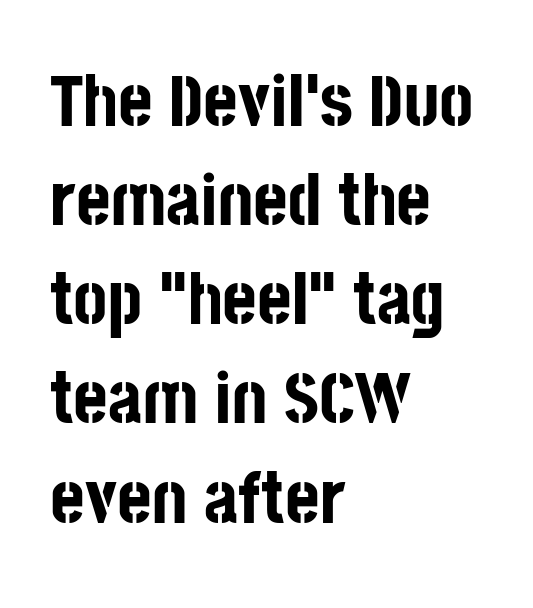
Q: Is the text bold? A: Yes.
Q: Is the text italic (slanted)? A: No, it is upright.
Q: Is the typeface a serif or a sans-serif typeface? A: Sans-serif.
Q: Is the text underlined? A: No.
Q: How is the paragraph aligned? A: Left-aligned.
Q: Is the spacing between letters normal or unusually wide? A: Normal.
Q: Is the spacing between lines tight, normal or loose? A: Normal.
Q: Width (condensed, normal, or wide)? A: Condensed.
Q: Stroke contrast? A: Low.
Q: x-height? A: Large.
Q: Monospaced? A: No.
